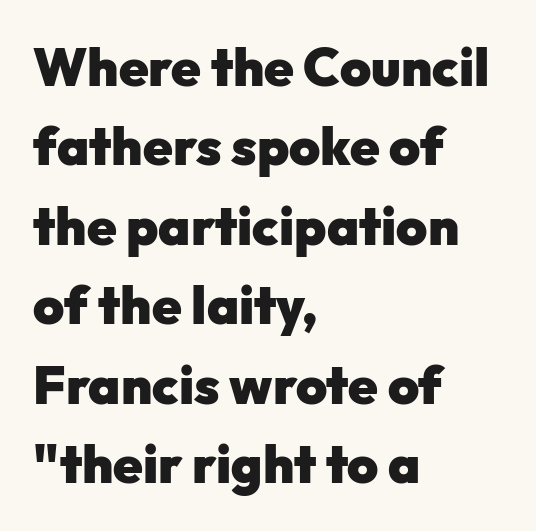
{"serif": "no", "italic": "no", "bold": "yes", "weight": "heavy", "width": "normal", "stroke_contrast": "low", "x_height": "medium", "monospaced": "no", "underline": "no", "align": "left", "line_spacing": "normal", "line_spacing_ratio": 1.5, "letter_spacing": "normal", "letter_spacing_em": 0.0, "glyph_px": 53}
